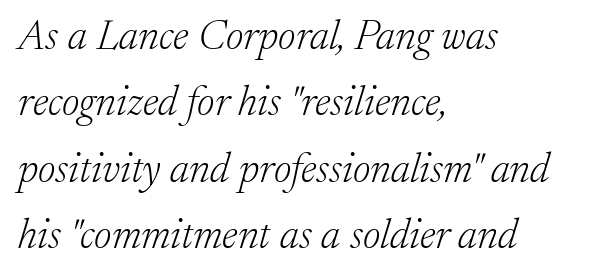
Q: Is the text bold? A: No.
Q: Is the text italic (slanted)? A: Yes, it leans right by about 17 degrees.
Q: Is the typeface a serif or a sans-serif typeface? A: Serif.
Q: Is the text underlined? A: No.
Q: How is the paragraph aligned? A: Left-aligned.
Q: Is the spacing between letters normal or unusually wide? A: Normal.
Q: Is the spacing between lines tight, normal or loose? A: Normal.
Q: Width (condensed, normal, or wide)? A: Normal.
Q: Stroke contrast? A: Low.
Q: x-height? A: Medium.
Q: Monospaced? A: No.
